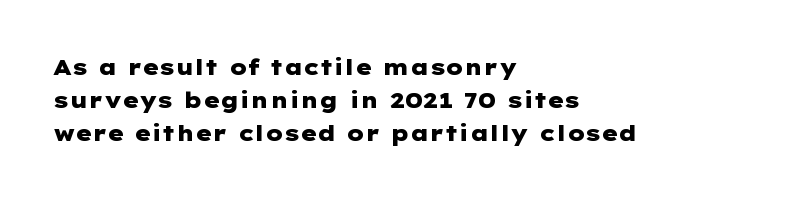
The image shows 22 px bold type, upright; set left-aligned, normal line spacing (1.49x), normal letter spacing, not underlined.
